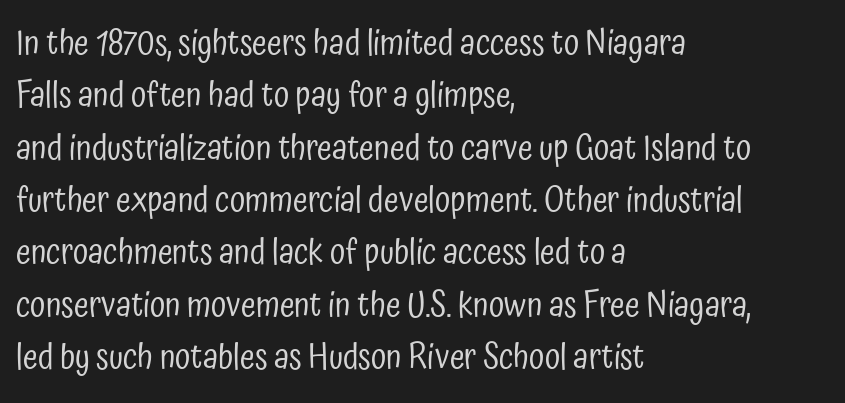
It's the straight-up-and-down kind of type. This rendering uses left alignment, leaving the right contour irregular. Varying glyph widths throughout — classic text-font behaviour. The strokes are not fattened; the text isn't bold.
